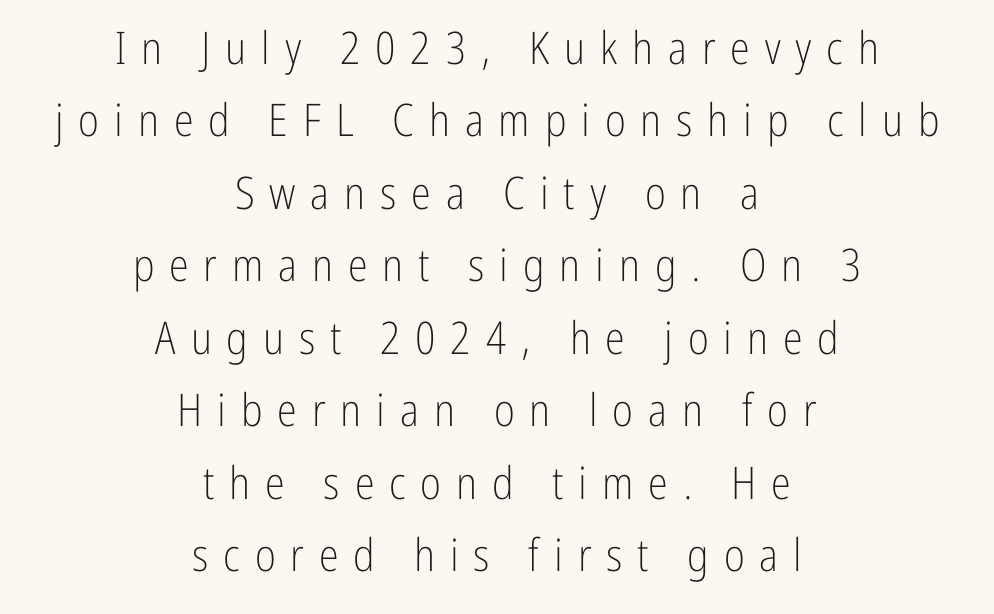
Q: Is the text bold? A: No.
Q: Is the text italic (slanted)? A: No, it is upright.
Q: Is the typeface a serif or a sans-serif typeface? A: Sans-serif.
Q: Is the text underlined? A: No.
Q: How is the paragraph aligned? A: Centered.
Q: Is the spacing between letters normal or unusually wide? A: Unusually wide.
Q: Is the spacing between lines tight, normal or loose? A: Normal.
Q: Width (condensed, normal, or wide)? A: Condensed.
Q: Stroke contrast? A: Low.
Q: x-height? A: Medium.
Q: Monospaced? A: No.
